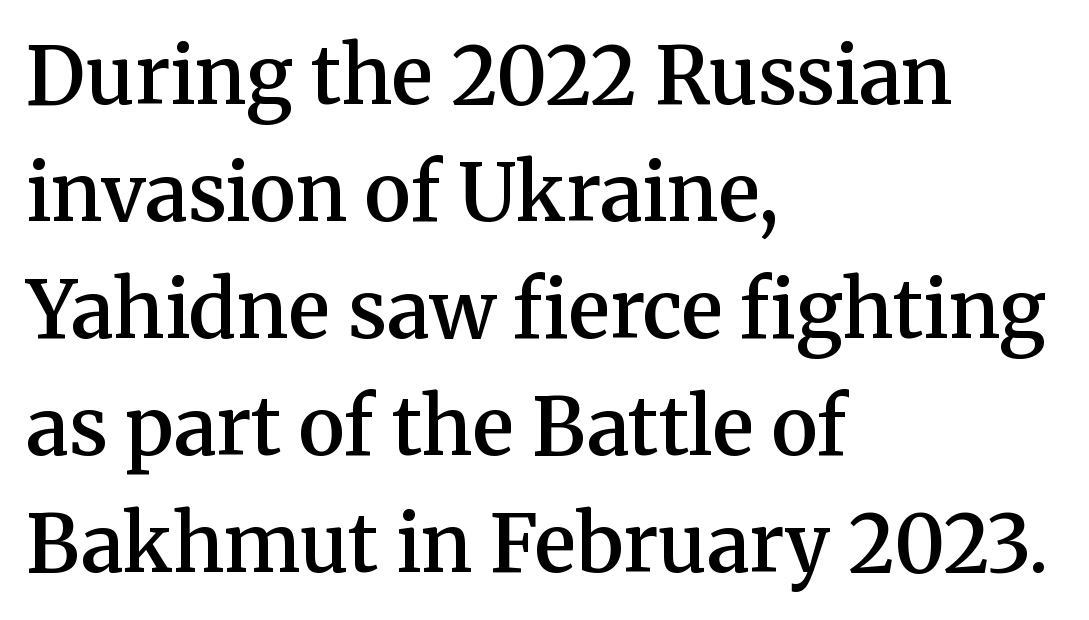
{"serif": "yes", "italic": "no", "bold": "semi", "weight": "semibold", "width": "normal", "stroke_contrast": "medium", "x_height": "medium", "monospaced": "no", "underline": "no", "align": "left", "line_spacing": "normal", "line_spacing_ratio": 1.48, "letter_spacing": "normal", "letter_spacing_em": 0.0, "glyph_px": 79}
